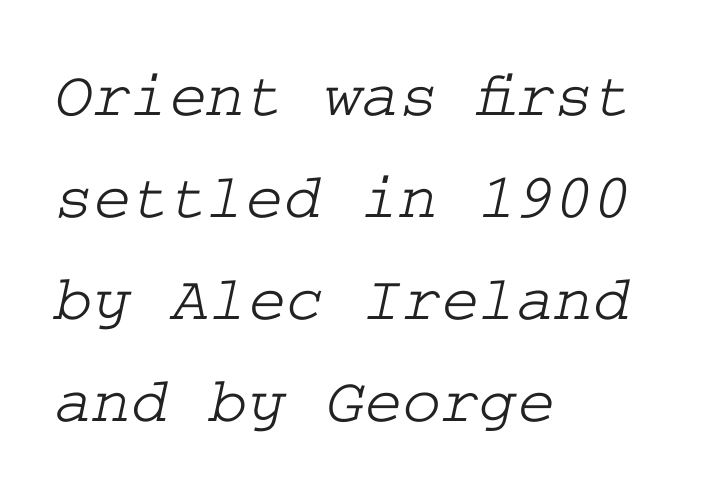
A serif font was chosen for this passage. Any mark beneath the type? The region is blank. Vertical spacing — default. Between one letter and the next there's only the usual sliver of space.
